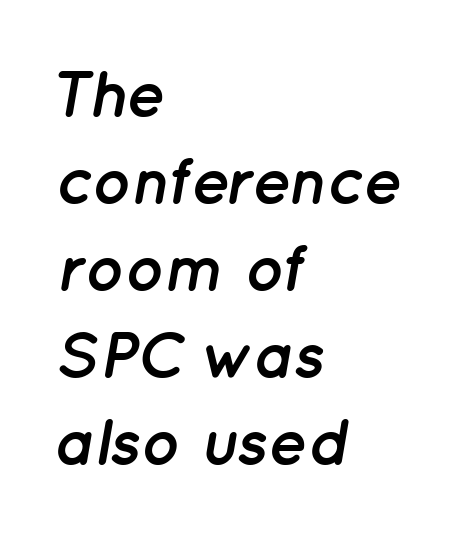
{"italic": "yes", "lean": "right", "slant_degrees": 12, "bold": "yes", "weight": "semibold", "width": "normal", "stroke_contrast": "low", "x_height": "medium", "monospaced": "no", "underline": "no", "align": "left", "line_spacing": "normal", "line_spacing_ratio": 1.34, "letter_spacing": "normal", "letter_spacing_em": 0.0, "glyph_px": 65}
